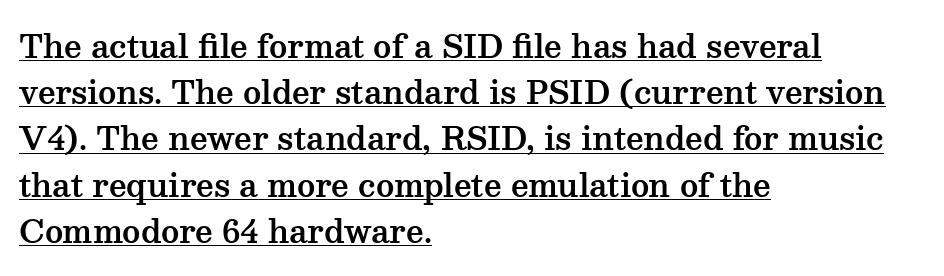
You can see a thin bar hugging the bottom of the glyphs. Serif or sans? Serif — the stroke terminals have little feet. Tall strokes in this sample are plumb rather than angled. How would I describe the line gaps? Plain and ordinary. In terms of letterspacing, this is plain default setting. Line starts are locked; line ends wander.
